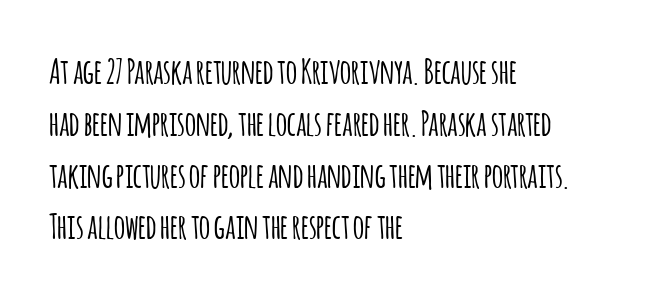
The image shows 35 px condensed sans-serif type, upright; set left-aligned, normal line spacing (1.48x), normal letter spacing, not underlined; low stroke contrast and a large x-height.
